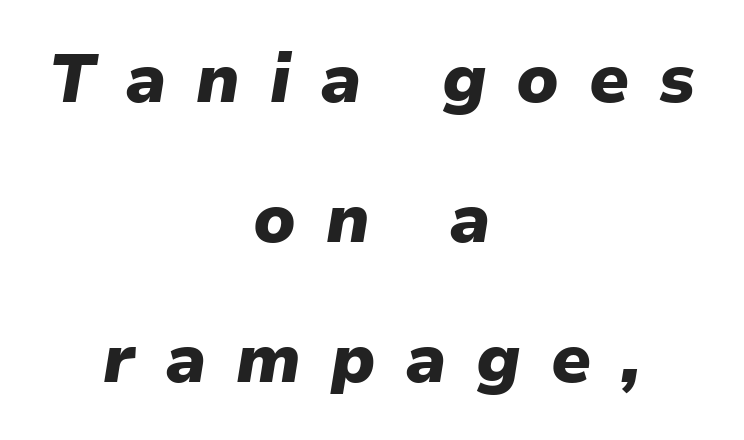
{"italic": "yes", "lean": "right", "slant_degrees": 9, "bold": "yes", "weight": "heavy", "width": "normal", "stroke_contrast": "low", "x_height": "medium", "monospaced": "no", "underline": "no", "align": "center", "line_spacing": "loose", "line_spacing_ratio": 2.03, "letter_spacing": "wide", "letter_spacing_em": 0.43, "glyph_px": 69}
